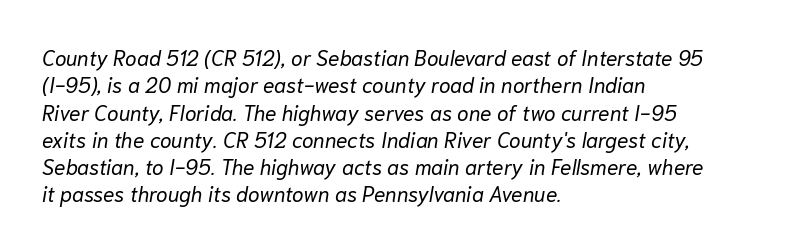
The area under the type is left untouched. Observe the ordinary spacing: letters are neighbours, not strangers. The ragged edge is on the right, which tells us the setting is flush left. The letters are slanted; this is an italic face. On a weight scale, this lands at 450 or below.
